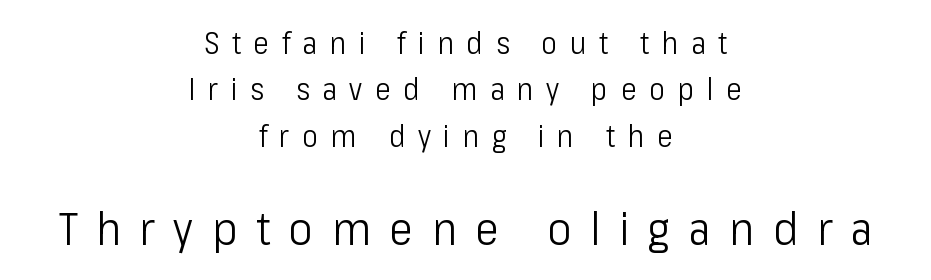
Type style note: lacks serifs. Underlining? Definitely not there. Tall strokes in this sample are plumb rather than angled. The letterforms stand isolated, each surrounded by extra space.
